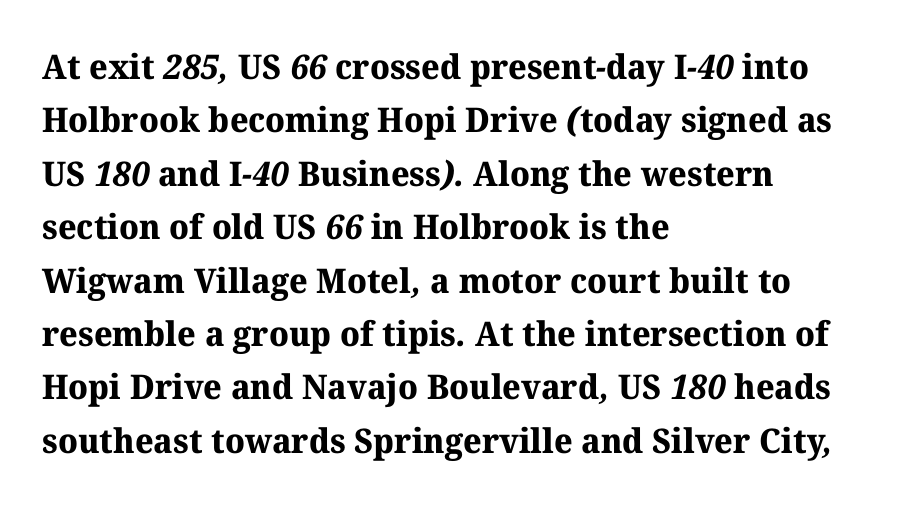
This is serif lettering, the kind often seen in printed books. A dark, heavy texture on the line: the type is bold. The words here are not underlined. The lines are quadded left.
